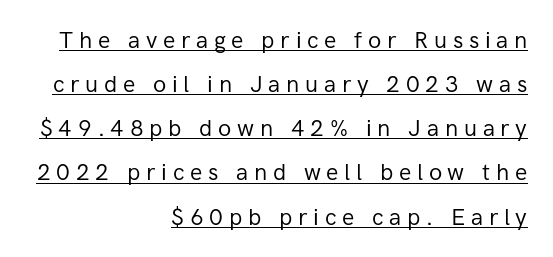
The leading is generous, giving the passage an open texture. Decoration check: the copy is underlined. This rendering widens character spacing well past its baseline value. Nope, not italic — everything's standing straight. The rag falls on the left side of this text block. Stems and bowls with no extra thickness — not bold.
